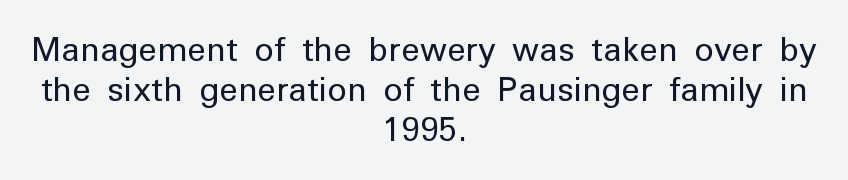
The image shows 33 px regular-weight sans-serif type, upright; set centered, line spacing 1.21x, normal letter spacing, not underlined; low stroke contrast and a medium x-height.
